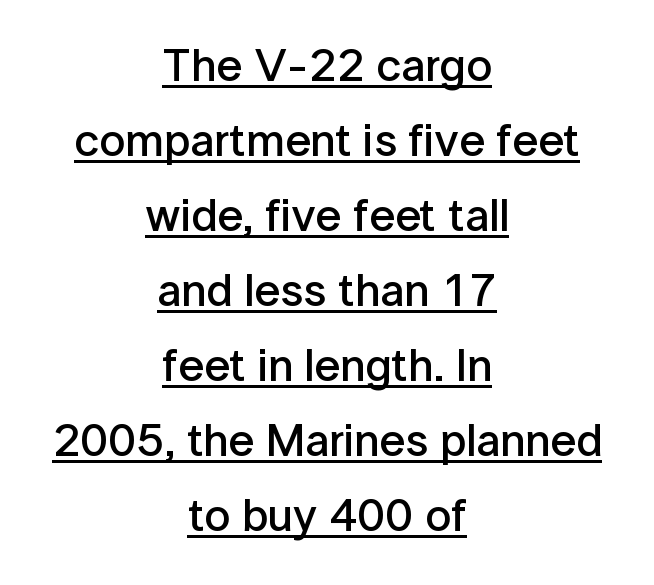
{"serif": "no", "italic": "no", "bold": "semi", "weight": "semibold", "width": "normal", "stroke_contrast": "low", "x_height": "medium", "monospaced": "no", "underline": "yes", "align": "center", "line_spacing": "normal", "line_spacing_ratio": 1.63, "letter_spacing": "normal", "letter_spacing_em": 0.0, "glyph_px": 46}
